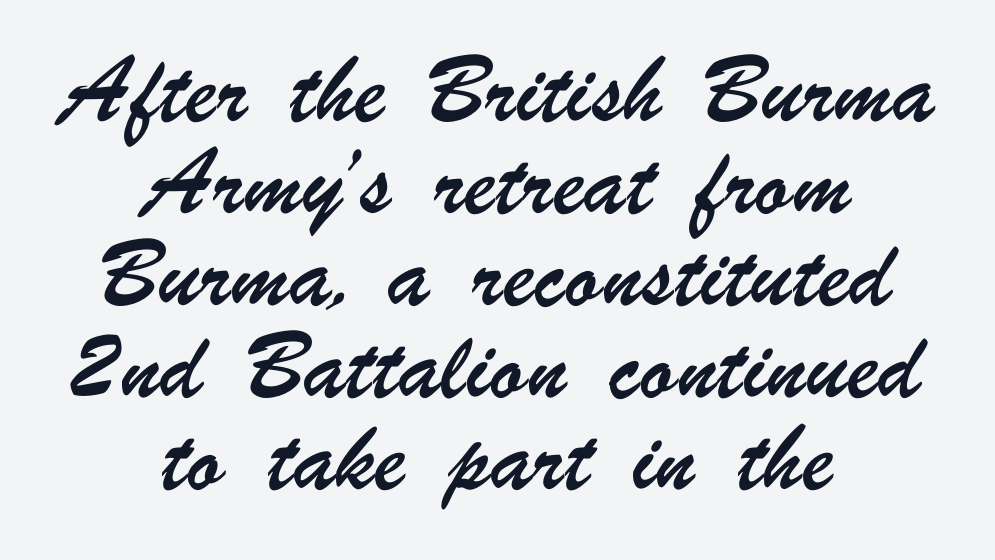
The image shows 42 px condensed sans-serif type; set centered, loose line spacing (2.19x), normal letter spacing, not underlined; low stroke contrast and a small x-height.
